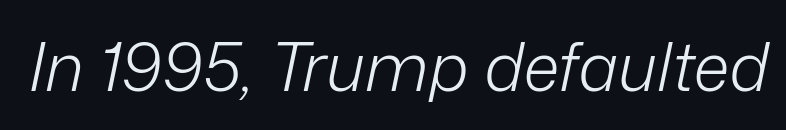
Q: Is the text bold? A: No.
Q: Is the text italic (slanted)? A: Yes, it leans right by about 12 degrees.
Q: Is the text underlined? A: No.
Q: Is the spacing between letters normal or unusually wide? A: Normal.
Q: Width (condensed, normal, or wide)? A: Normal.
Q: Stroke contrast? A: Low.
Q: x-height? A: Medium.
Q: Monospaced? A: No.
